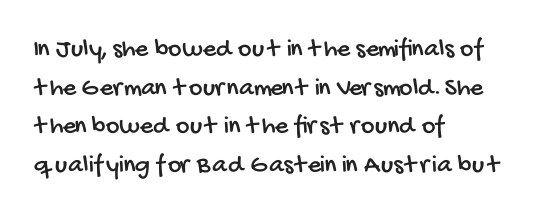
The image shows 26 px text type; set left-aligned, normal line spacing (1.49x), normal letter spacing, not underlined.
